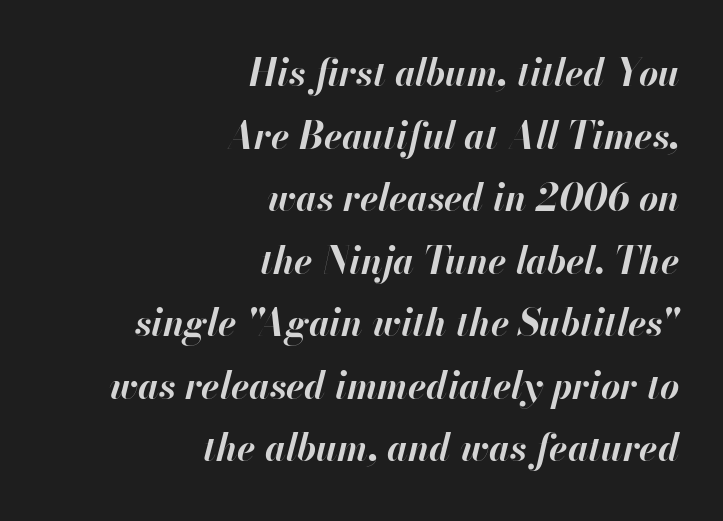
The image shows 37 px bold type, italic (leaning right); set right-aligned, normal line spacing (1.69x), normal letter spacing, not underlined; high stroke contrast and a small x-height.
